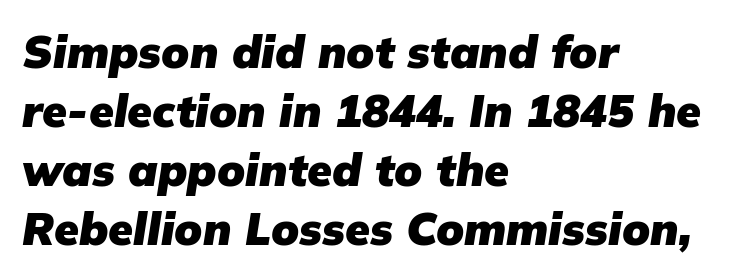
Q: Is the text bold? A: Yes.
Q: Is the text italic (slanted)? A: Yes, it leans right by about 9 degrees.
Q: Is the text underlined? A: No.
Q: How is the paragraph aligned? A: Left-aligned.
Q: Is the spacing between letters normal or unusually wide? A: Normal.
Q: Is the spacing between lines tight, normal or loose? A: Normal.
Q: Width (condensed, normal, or wide)? A: Normal.
Q: Stroke contrast? A: Low.
Q: x-height? A: Medium.
Q: Monospaced? A: No.
